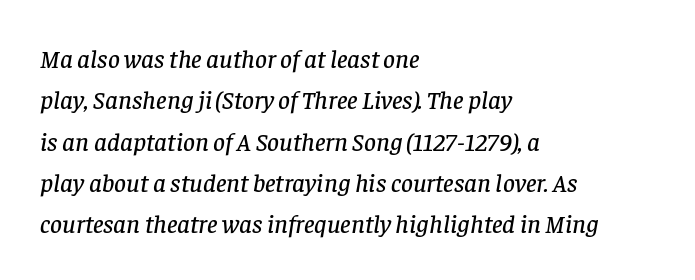
{"italic": "yes", "lean": "right", "slant_degrees": 8, "underline": "no", "align": "left", "line_spacing": "normal", "line_spacing_ratio": 1.59, "letter_spacing": "normal", "letter_spacing_em": 0.0, "glyph_px": 26}
